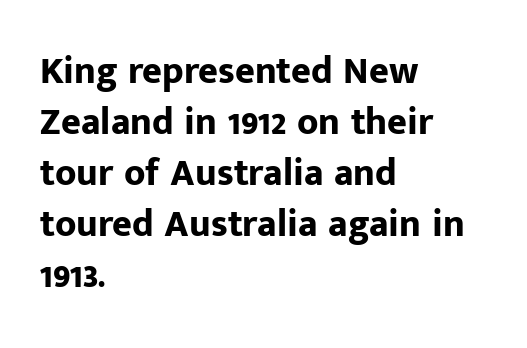
The image shows 38 px bold sans-serif type, upright; set left-aligned, normal line spacing (1.34x), normal letter spacing, not underlined; low stroke contrast and a medium x-height.
